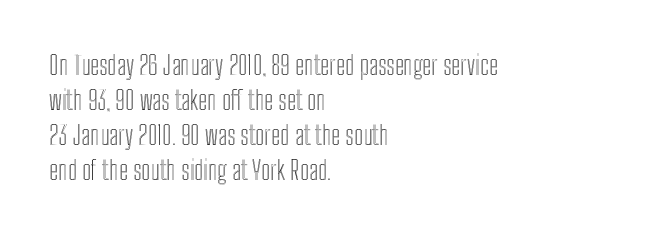
{"italic": "no", "underline": "no", "align": "left", "line_spacing": "normal", "line_spacing_ratio": 1.34, "letter_spacing": "normal", "letter_spacing_em": 0.0, "glyph_px": 26}
